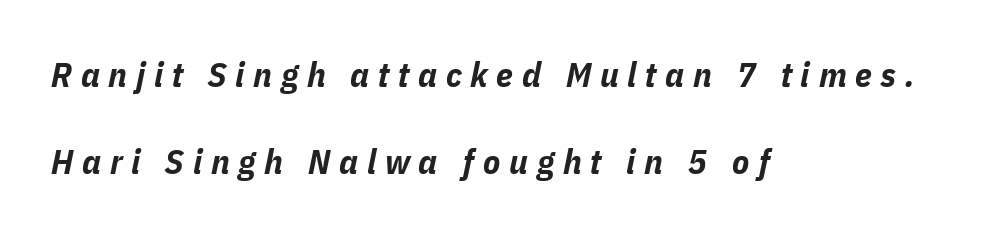
Q: Is the text bold? A: Yes.
Q: Is the text italic (slanted)? A: Yes, it leans right by about 11 degrees.
Q: Is the text underlined? A: No.
Q: How is the paragraph aligned? A: Left-aligned.
Q: Is the spacing between letters normal or unusually wide? A: Unusually wide.
Q: Is the spacing between lines tight, normal or loose? A: Loose.
Q: Width (condensed, normal, or wide)? A: Condensed.
Q: Stroke contrast? A: Low.
Q: x-height? A: Medium.
Q: Monospaced? A: No.
